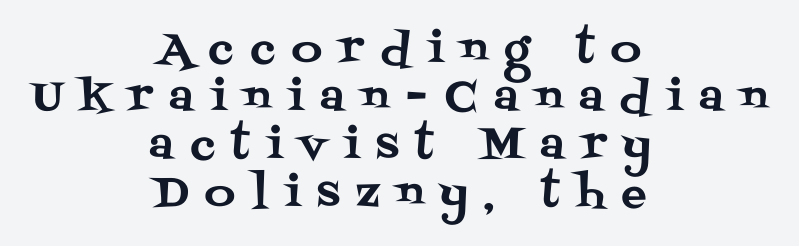
{"serif": "yes", "italic": "no", "width": "normal", "stroke_contrast": "medium", "x_height": "large", "monospaced": "no", "underline": "no", "align": "center", "line_spacing": "tight", "line_spacing_ratio": 1.14, "letter_spacing": "wide", "letter_spacing_em": 0.4, "glyph_px": 42}
